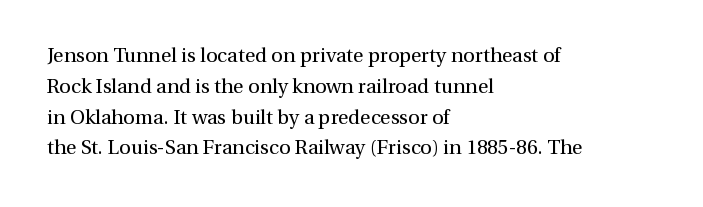
Unmarked baselines from the first word to the last. Between one letter and the next there's only the usual sliver of space. Left-aligned paragraph, ragged on the right. Compared with typical paragraphs, the rows here are spaced about the same. It's the straight-up-and-down kind of type.
